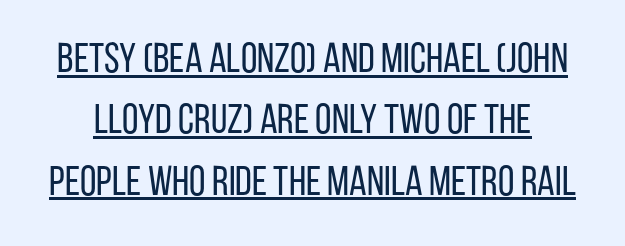
{"serif": "no", "italic": "no", "bold": "no", "weight": "regular", "width": "condensed", "stroke_contrast": "low", "x_height": "large", "monospaced": "no", "underline": "yes", "line_spacing": "normal", "line_spacing_ratio": 1.46, "letter_spacing": "normal", "letter_spacing_em": 0.0, "glyph_px": 42}
